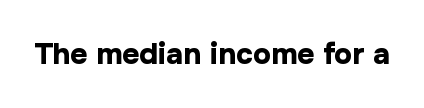
The specimen reads as upright at a glance. In terms of letterform style, serifs are entirely absent. What stands out about the letter spacing? Nothing — it is the standard amount. Chunky letters — that's bold for sure. Proportional: the letters do not fall into vertical columns. Check under the words: just untouched page.
